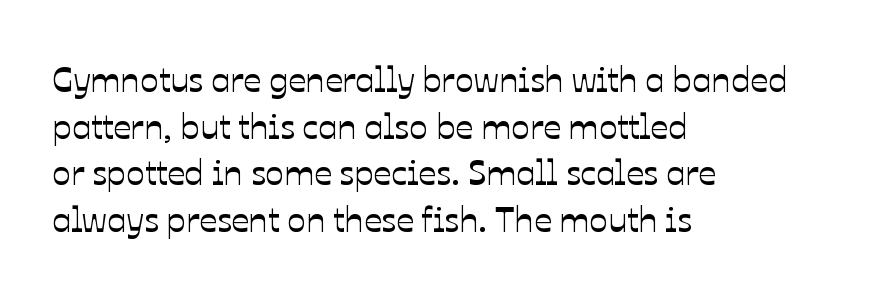
Q: Is the text italic (slanted)? A: No, it is upright.
Q: Is the text underlined? A: No.
Q: How is the paragraph aligned? A: Left-aligned.
Q: Is the spacing between letters normal or unusually wide? A: Normal.
Q: Is the spacing between lines tight, normal or loose? A: Normal.
Q: Width (condensed, normal, or wide)? A: Normal.
Q: Stroke contrast? A: Low.
Q: x-height? A: Medium.
Q: Monospaced? A: No.
